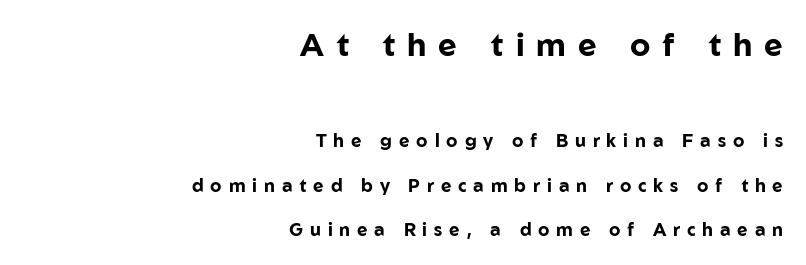
Q: Is the text bold? A: Yes.
Q: Is the text italic (slanted)? A: No, it is upright.
Q: Is the typeface a serif or a sans-serif typeface? A: Sans-serif.
Q: Is the text underlined? A: No.
Q: How is the paragraph aligned? A: Right-aligned.
Q: Is the spacing between letters normal or unusually wide? A: Unusually wide.
Q: Is the spacing between lines tight, normal or loose? A: Loose.
Q: Which block of text is set in a larger size, the first (top) or the second (bottom)? A: The first (top) one.
Q: Width (condensed, normal, or wide)? A: Normal.
Q: Stroke contrast? A: Low.
Q: x-height? A: Medium.
Q: Monospaced? A: No.
